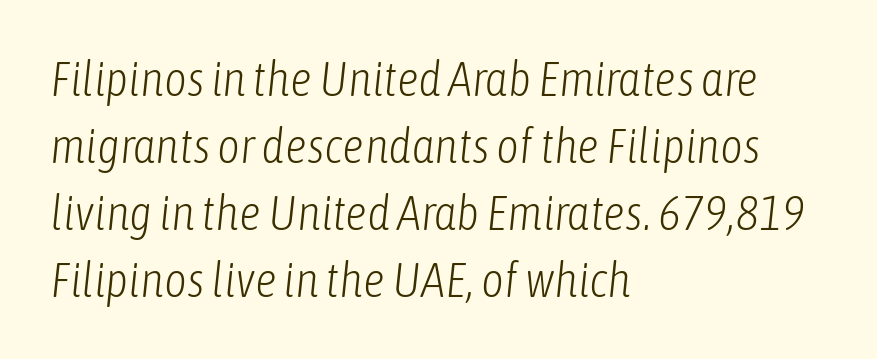
The image shows 49 px light, condensed type, italic (leaning right); set left-aligned, normal line spacing (1.37x), normal letter spacing, not underlined; low stroke contrast and a medium x-height.
